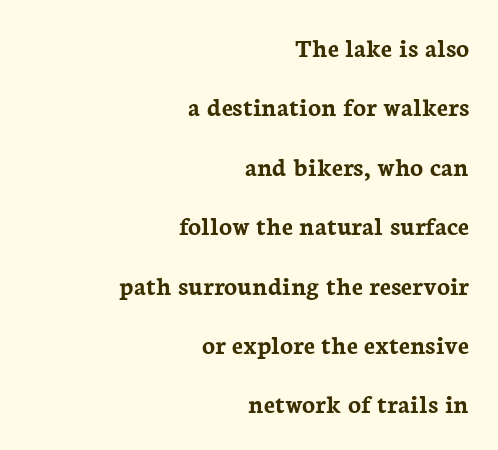
{"italic": "no", "bold": "yes", "underline": "no", "align": "right", "line_spacing": "loose", "line_spacing_ratio": 2.2, "letter_spacing": "normal", "letter_spacing_em": 0.0, "glyph_px": 27}
